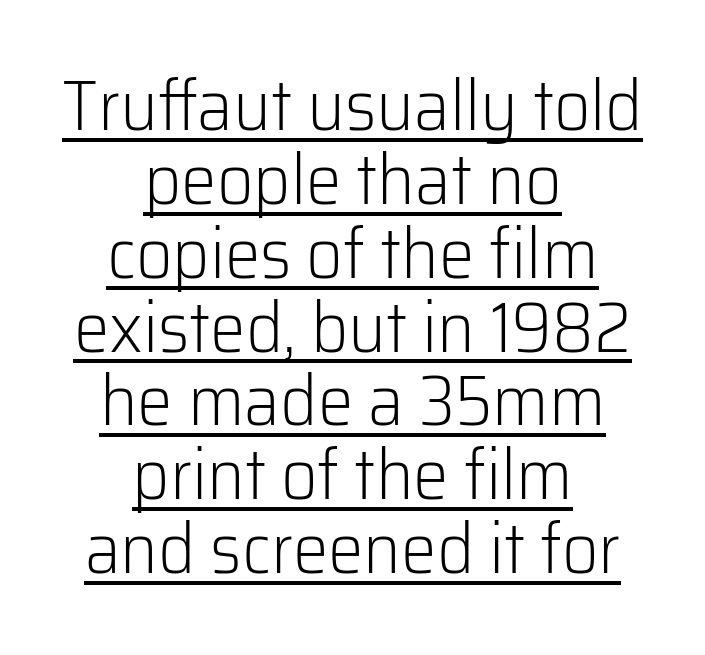
Nobody touched the tracking dial on this one. Every word sits above its own underline. Style check: upright. No extra ink here — the face is not bold. Line spacing here is tight.
